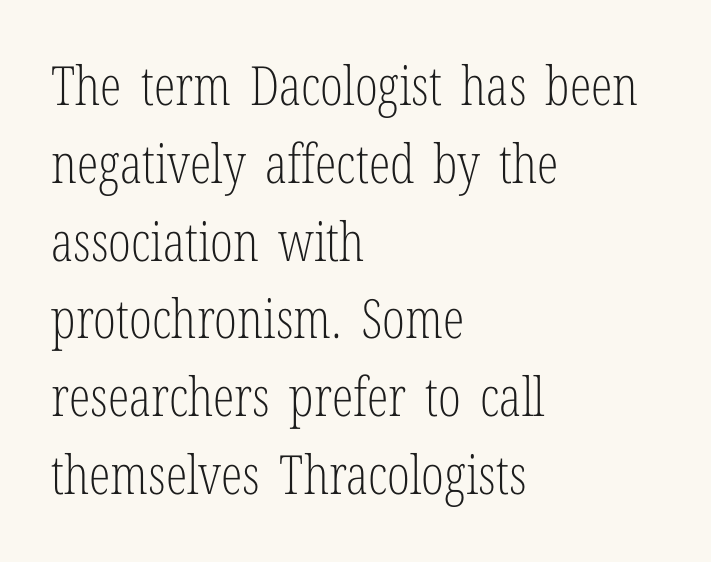
{"serif": "yes", "italic": "no", "bold": "no", "weight": "light", "width": "condensed", "stroke_contrast": "low", "x_height": "medium", "monospaced": "no", "underline": "no", "align": "left", "line_spacing": "normal", "line_spacing_ratio": 1.44, "letter_spacing": "normal", "letter_spacing_em": 0.0, "glyph_px": 54}
